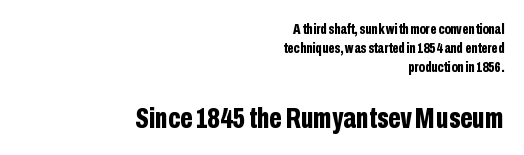
{"serif": "no", "italic": "no", "bold": "yes", "weight": "bold", "width": "condensed", "stroke_contrast": "low", "x_height": "medium", "monospaced": "no", "underline": "no", "align": "right", "line_spacing": "normal", "line_spacing_ratio": 1.26, "letter_spacing": "normal", "letter_spacing_em": 0.0, "larger_block": "second", "size_ratio": 2.0, "glyph_px": 30}
